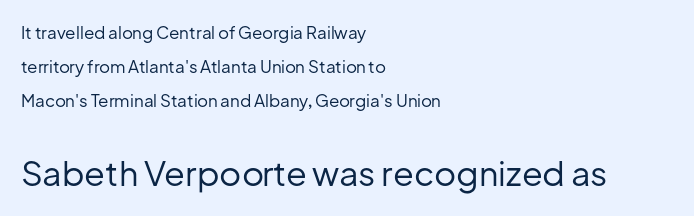
Q: Is the text bold? A: No.
Q: Is the text italic (slanted)? A: No, it is upright.
Q: Is the typeface a serif or a sans-serif typeface? A: Sans-serif.
Q: Is the text underlined? A: No.
Q: How is the paragraph aligned? A: Left-aligned.
Q: Is the spacing between letters normal or unusually wide? A: Normal.
Q: Is the spacing between lines tight, normal or loose? A: Loose.
Q: Which block of text is set in a larger size, the first (top) or the second (bottom)? A: The second (bottom) one.
Q: Width (condensed, normal, or wide)? A: Normal.
Q: Stroke contrast? A: Low.
Q: x-height? A: Medium.
Q: Monospaced? A: No.
